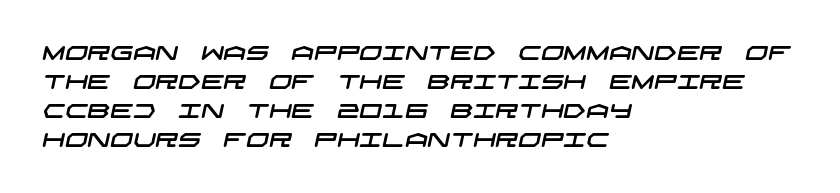
This rendering leaves character spacing at its baseline value. Each new line begins a customary step beneath the previous one. Where is the straight margin? On the left. Glance below the letters and you will spot only blank space.
